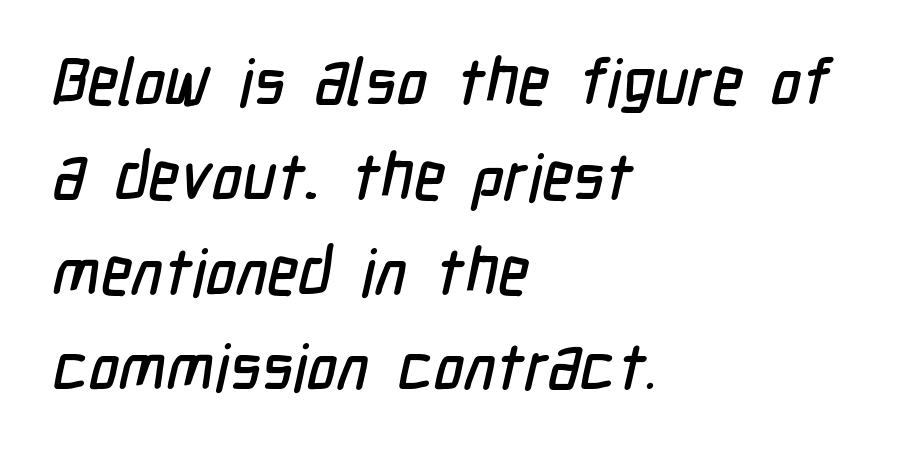
The tracking reads as untouched default to a designer's eye. Stroke terminals: plain, sans-serif. Letters rest on an invisible, unmarked baseline. Here the designer chose a conventional face with non-uniform glyph widths.
